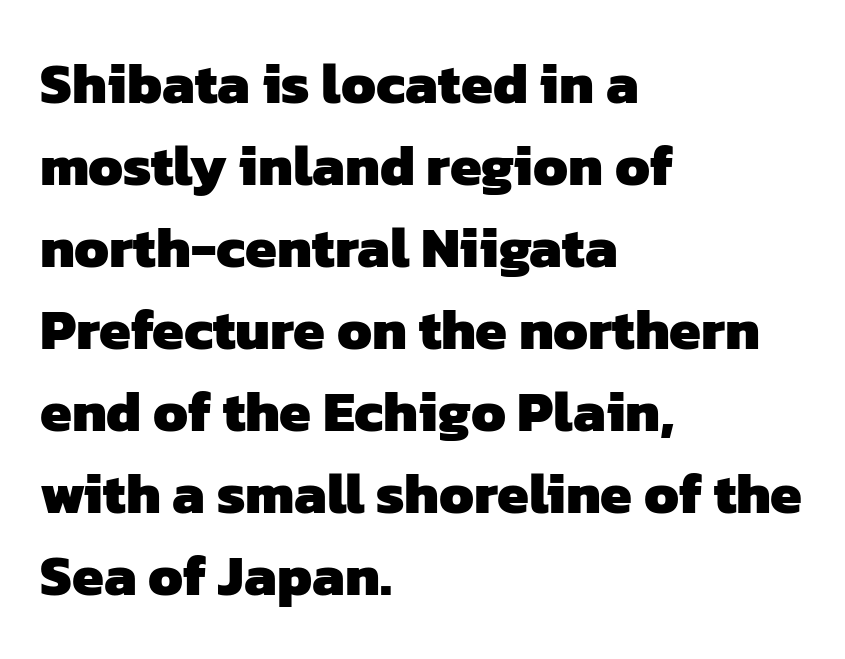
The image shows 57 px heavy sans-serif type; set left-aligned, normal line spacing (1.44x), normal letter spacing, not underlined; low stroke contrast and a medium x-height.
